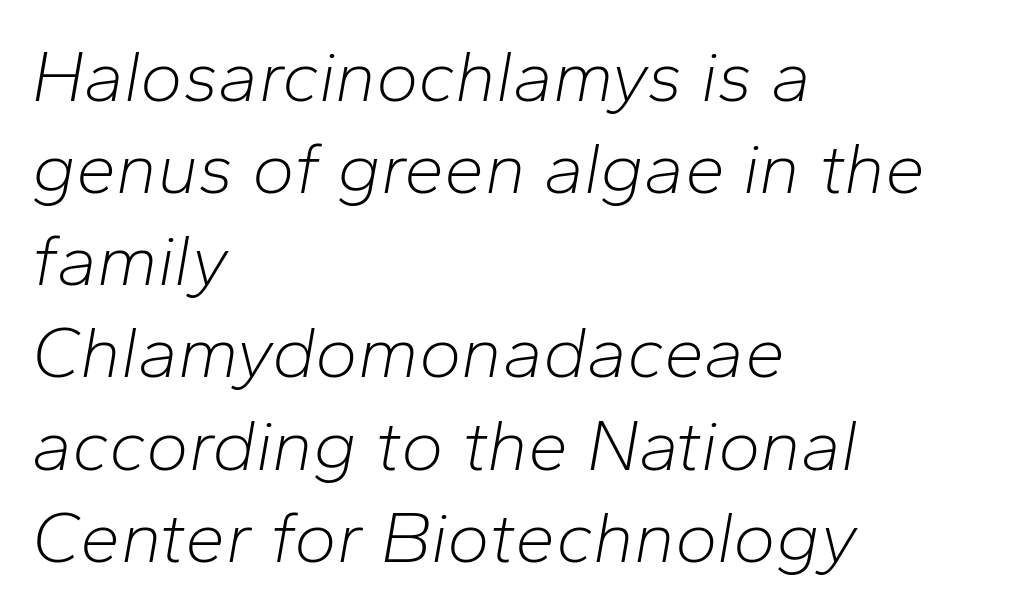
Q: Is the text bold? A: No.
Q: Is the text italic (slanted)? A: Yes, it leans right by about 10 degrees.
Q: Is the text underlined? A: No.
Q: How is the paragraph aligned? A: Left-aligned.
Q: Is the spacing between letters normal or unusually wide? A: Normal.
Q: Is the spacing between lines tight, normal or loose? A: Normal.
Q: Width (condensed, normal, or wide)? A: Normal.
Q: Stroke contrast? A: Low.
Q: x-height? A: Medium.
Q: Monospaced? A: No.
